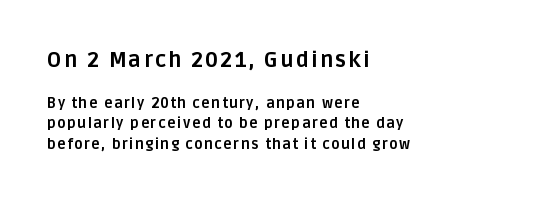
Q: Is the text bold? A: Yes.
Q: Is the text italic (slanted)? A: No, it is upright.
Q: Is the text underlined? A: No.
Q: How is the paragraph aligned? A: Left-aligned.
Q: Is the spacing between lines tight, normal or loose? A: Normal.
Q: Which block of text is set in a larger size, the first (top) or the second (bottom)? A: The first (top) one.
